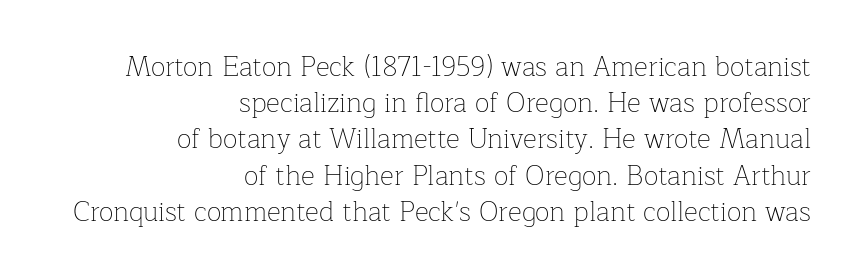
Baseline-to-baseline distance is the conventional proportion of letter height. Is the letter spacing exaggerated? No — it looks like the ordinary default. Heft: none added — not bold. Ordinary non-slanted type is in use. Each row of text sits above clean, open space.
